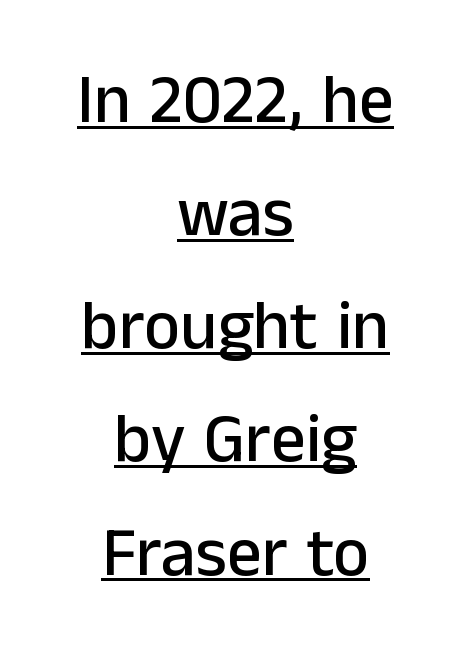
Character widths vary here, with narrow letters taking less room than wide ones. Serifs: no, the terminals of the letterforms are clean. Layout note: lines centered. A typographer would call this underscored text.
